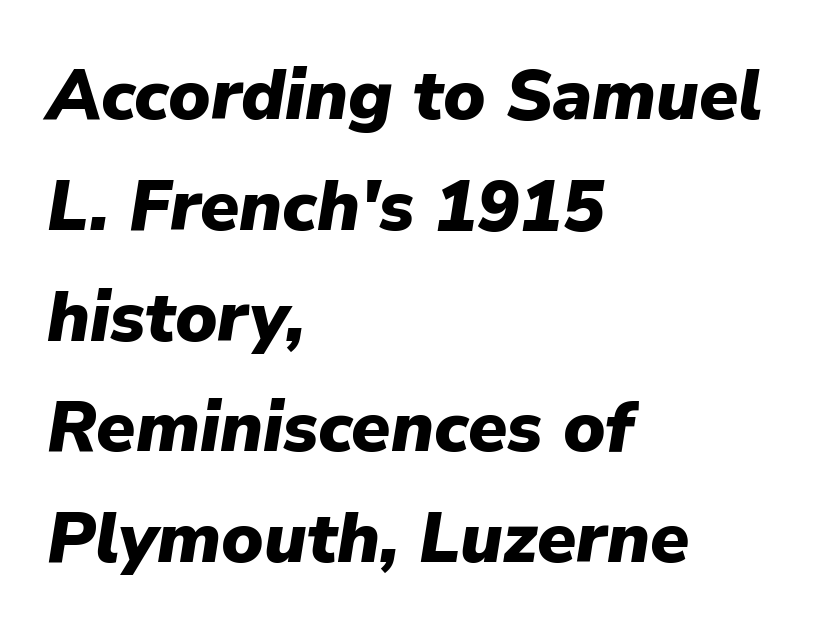
Q: Is the text bold? A: Yes.
Q: Is the text italic (slanted)? A: Yes, it leans right by about 9 degrees.
Q: Is the text underlined? A: No.
Q: How is the paragraph aligned? A: Left-aligned.
Q: Is the spacing between letters normal or unusually wide? A: Normal.
Q: Is the spacing between lines tight, normal or loose? A: Normal.
Q: Width (condensed, normal, or wide)? A: Normal.
Q: Stroke contrast? A: Low.
Q: x-height? A: Medium.
Q: Monospaced? A: No.
